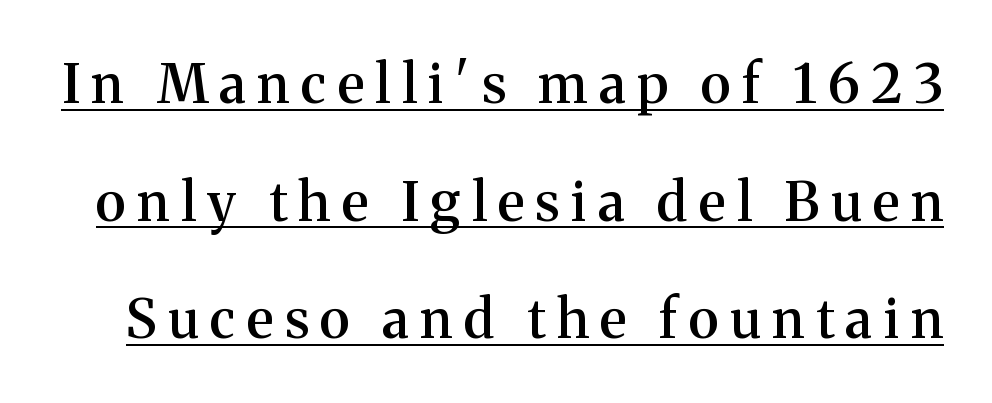
Q: Is the text bold? A: Semi-bold.
Q: Is the text italic (slanted)? A: No, it is upright.
Q: Is the typeface a serif or a sans-serif typeface? A: Serif.
Q: Is the text underlined? A: Yes.
Q: Is the spacing between letters normal or unusually wide? A: Unusually wide.
Q: Is the spacing between lines tight, normal or loose? A: Loose.
Q: Width (condensed, normal, or wide)? A: Normal.
Q: Stroke contrast? A: Medium.
Q: x-height? A: Medium.
Q: Monospaced? A: No.
